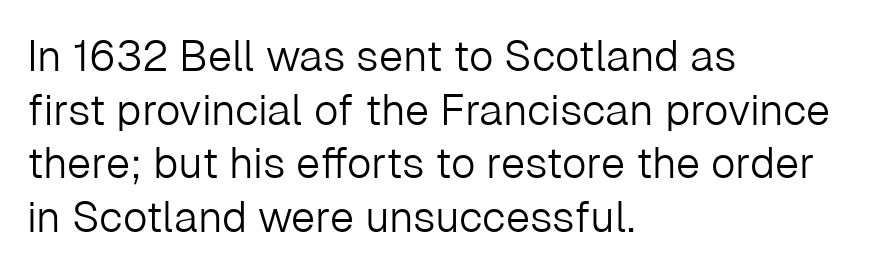
{"serif": "no", "italic": "no", "bold": "no", "weight": "light", "width": "normal", "stroke_contrast": "low", "x_height": "medium", "monospaced": "no", "underline": "no", "align": "left", "line_spacing": "normal", "line_spacing_ratio": 1.25, "letter_spacing": "normal", "letter_spacing_em": 0.0, "glyph_px": 43}
